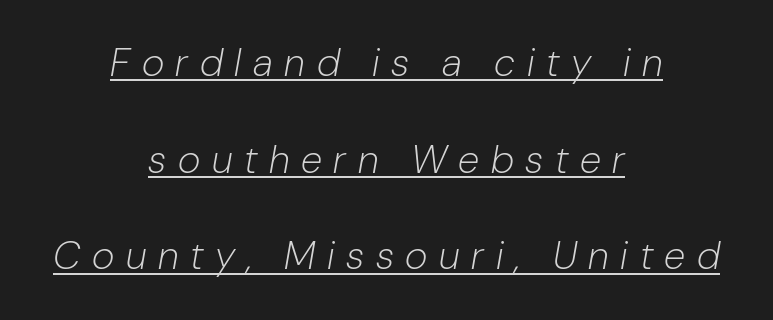
This rendering widens character spacing well past its baseline value. The sample's only ornament is a line tracing under the words. Airy leading. Both edges are ragged and mirror each other, which tells us the setting is centered.
